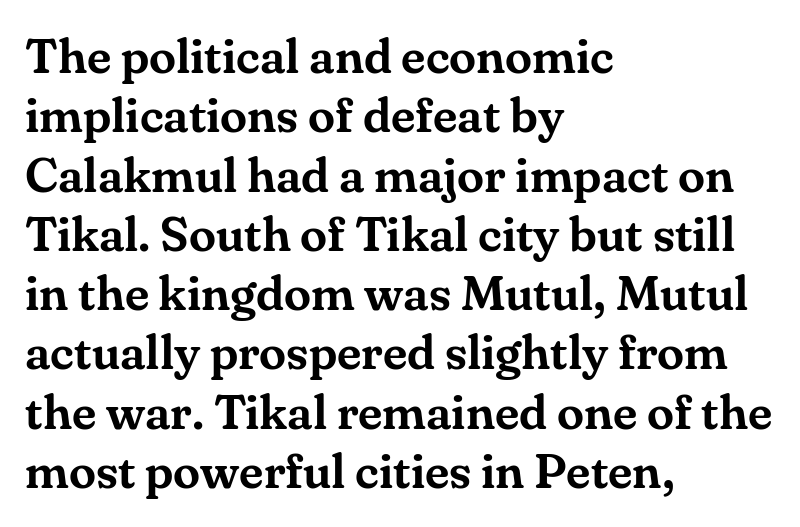
Q: Is the text italic (slanted)? A: No, it is upright.
Q: Is the typeface a serif or a sans-serif typeface? A: Serif.
Q: Is the text underlined? A: No.
Q: How is the paragraph aligned? A: Left-aligned.
Q: Is the spacing between letters normal or unusually wide? A: Normal.
Q: Width (condensed, normal, or wide)? A: Normal.
Q: Stroke contrast? A: Medium.
Q: x-height? A: Small.
Q: Monospaced? A: No.
